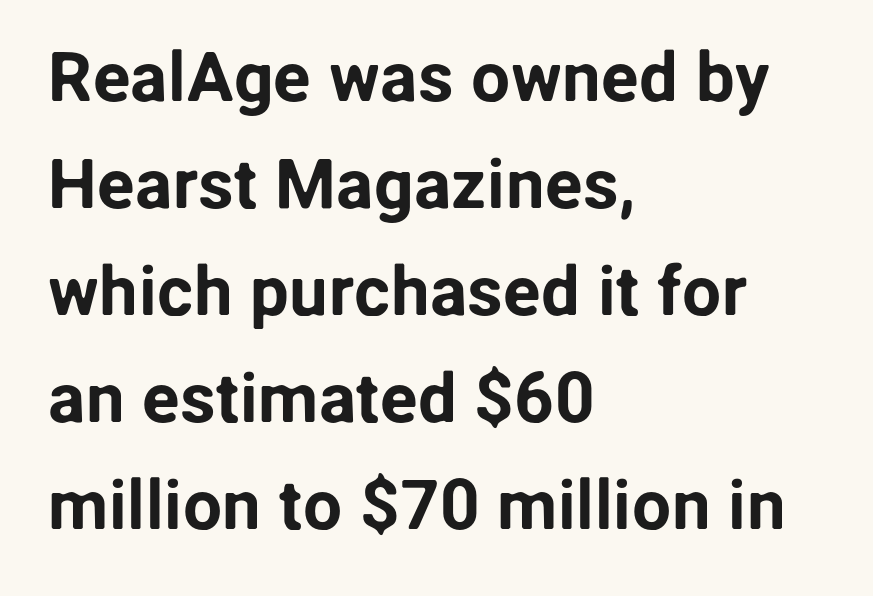
The image shows 70 px sans-serif type, upright; set left-aligned, normal line spacing (1.53x), normal letter spacing, not underlined; low stroke contrast and a medium x-height.
